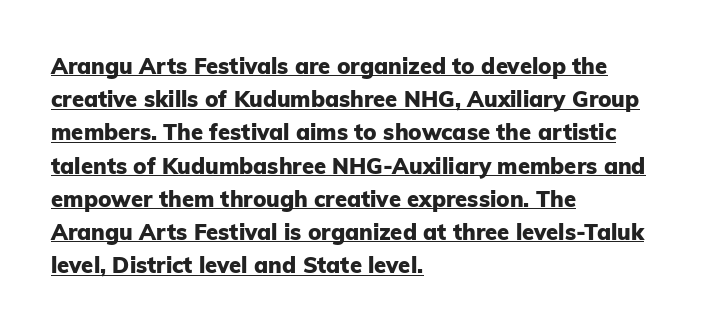
The text block is weighted toward the left margin, trailing off unevenly rightward. The rendering uses a moderate line-height, typical for paragraphs. A roman cut, with each character standing at attention. Heft: maximum for text — a bold. Does extra space separate the letters? No, they use regular spacing.
